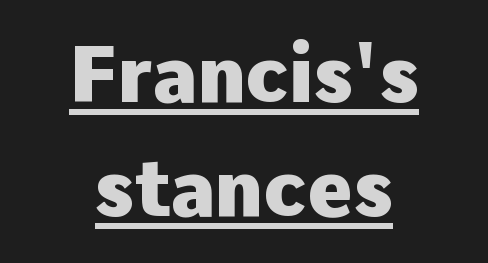
The image shows 78 px heavy sans-serif type, upright; set centered, normal line spacing (1.46x), normal letter spacing, underlined; low stroke contrast and a medium x-height.
